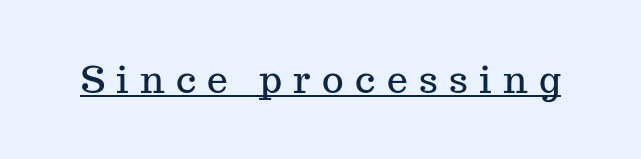
Students, observe the line beneath the letters — that is underlining. Does extra space separate the letters? Yes, quite a lot of it. Upright lettering throughout. The passage shown is typed in a proportional face where columns would drift.
